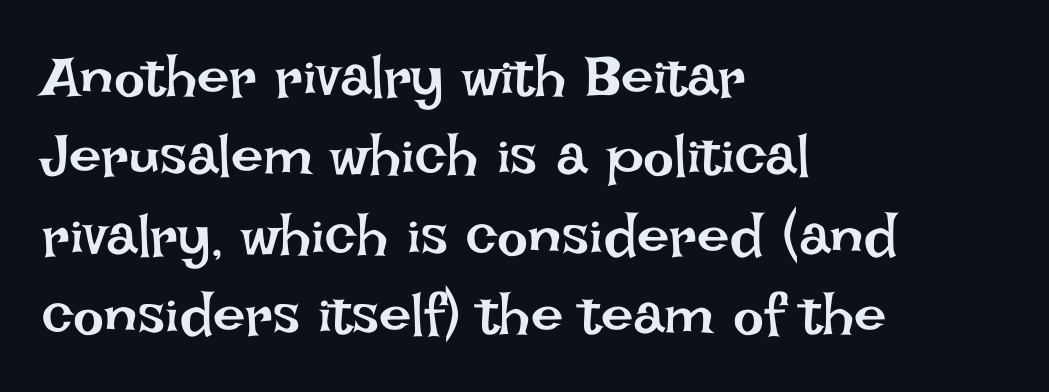
Q: Is the text bold? A: No.
Q: Is the text italic (slanted)? A: No, it is upright.
Q: Is the text underlined? A: No.
Q: How is the paragraph aligned? A: Left-aligned.
Q: Is the spacing between letters normal or unusually wide? A: Normal.
Q: Is the spacing between lines tight, normal or loose? A: Normal.
Q: Width (condensed, normal, or wide)? A: Normal.
Q: Stroke contrast? A: Low.
Q: x-height? A: Large.
Q: Monospaced? A: No.
